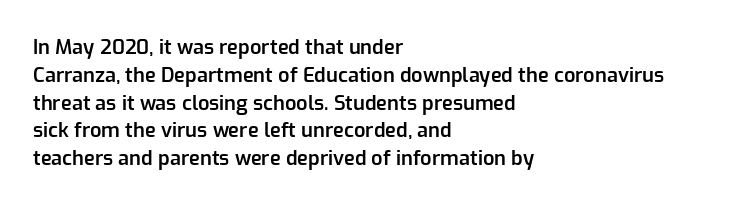
The image shows 20 px text type, upright; set left-aligned, normal line spacing (1.39x), normal letter spacing, not underlined.
